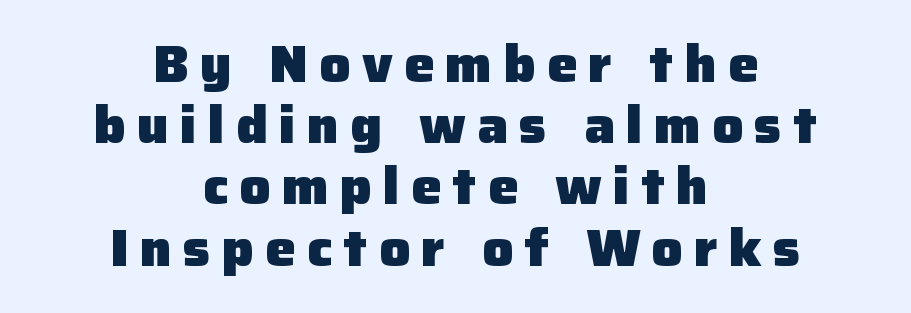
The image shows 51 px heavy sans-serif type, upright; set centered, line spacing 1.2x, unusually wide letter spacing (+0.22 em), not underlined; low stroke contrast and a medium x-height.
